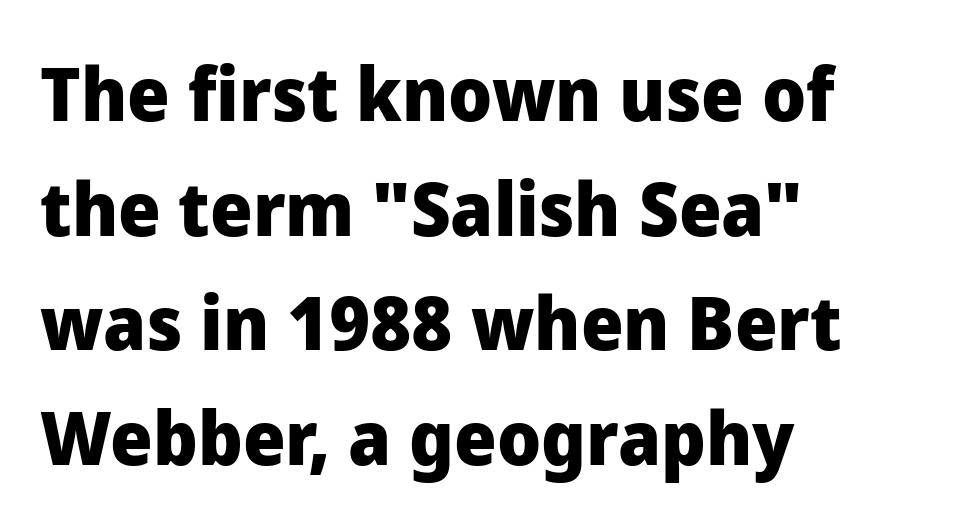
The image shows 75 px heavy sans-serif type, upright; set left-aligned, normal line spacing (1.53x), normal letter spacing, not underlined; low stroke contrast and a medium x-height.
